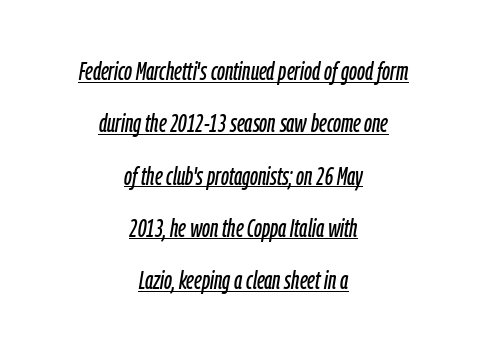
Q: Is the text italic (slanted)? A: Yes, it leans right by about 9 degrees.
Q: Is the text underlined? A: Yes.
Q: How is the paragraph aligned? A: Centered.
Q: Is the spacing between letters normal or unusually wide? A: Normal.
Q: Is the spacing between lines tight, normal or loose? A: Loose.
